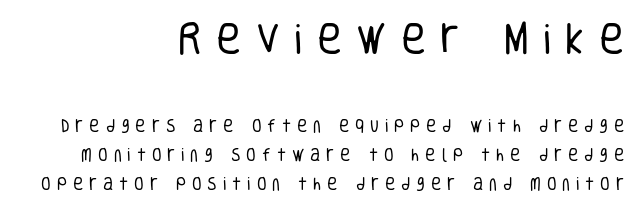
{"serif": "no", "italic": "no", "bold": "no", "weight": "regular", "width": "condensed", "stroke_contrast": "low", "x_height": "large", "monospaced": "no", "underline": "no", "align": "right", "line_spacing": "loose", "line_spacing_ratio": 2.08, "letter_spacing": "wide", "letter_spacing_em": 0.42, "larger_block": "first", "size_ratio": 2.43, "glyph_px": 34}
